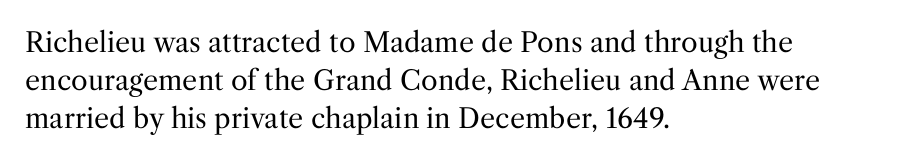
Short note: letters normally spaced. These lines are set flush left with a ragged right edge. The passage shown is not bold in any degree. Rows of type keep a routine distance in the vertical direction. This is the regular roman posture of the typeface.
